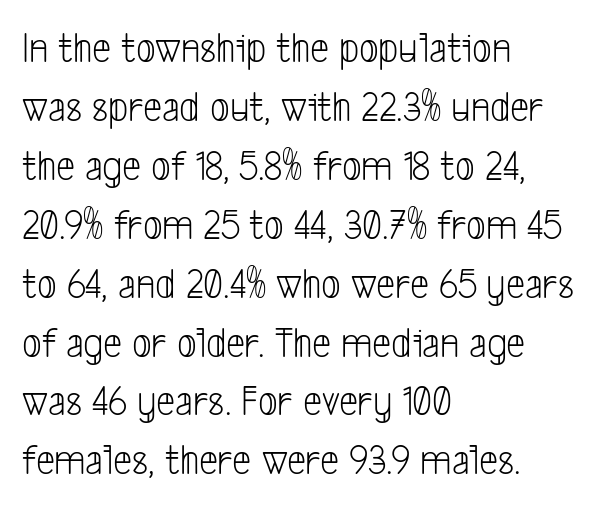
These lines are composed in type without serifs. Baseline-to-baseline distance is the conventional proportion of letter height. Anything drawn beneath the words? Only blank space. A typesetter would call this proportional, since set widths differ per character. The face used here is rendered with its standard letterfit.
